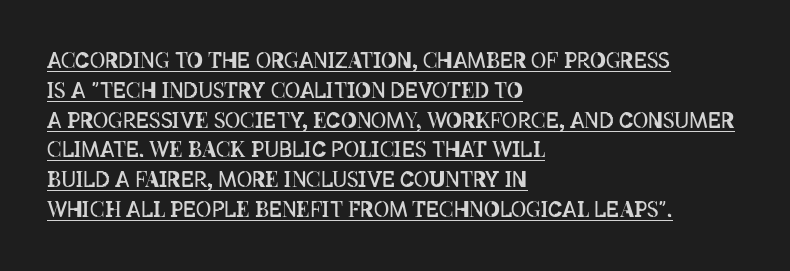
Q: Is the text bold? A: No.
Q: Is the text italic (slanted)? A: No, it is upright.
Q: Is the text underlined? A: Yes.
Q: How is the paragraph aligned? A: Left-aligned.
Q: Is the spacing between letters normal or unusually wide? A: Normal.
Q: Is the spacing between lines tight, normal or loose? A: Normal.
